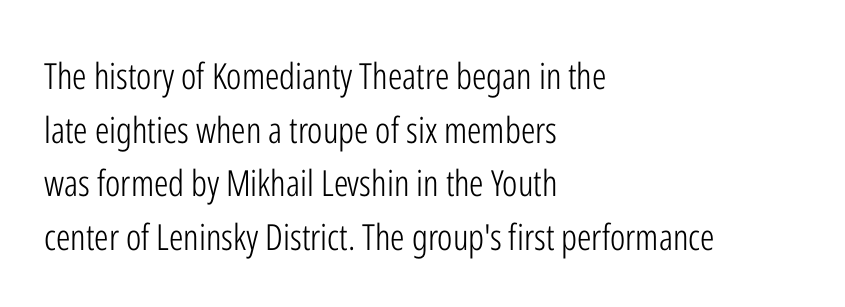
{"serif": "no", "italic": "no", "bold": "no", "weight": "light", "width": "condensed", "stroke_contrast": "low", "x_height": "medium", "monospaced": "no", "underline": "no", "align": "left", "line_spacing": "normal", "line_spacing_ratio": 1.49, "letter_spacing": "normal", "letter_spacing_em": 0.0, "glyph_px": 36}
